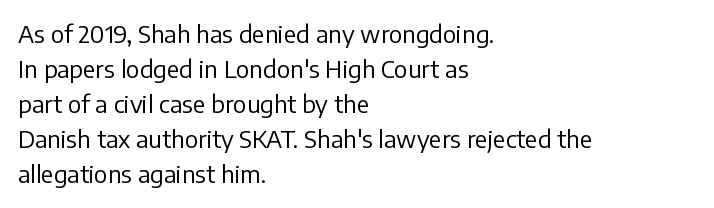
No word sits above an underline. This is the regular roman posture of the typeface. The lines in this sample share a left origin and differ only in where they stop. Successive baselines arrive at the customary interval.
